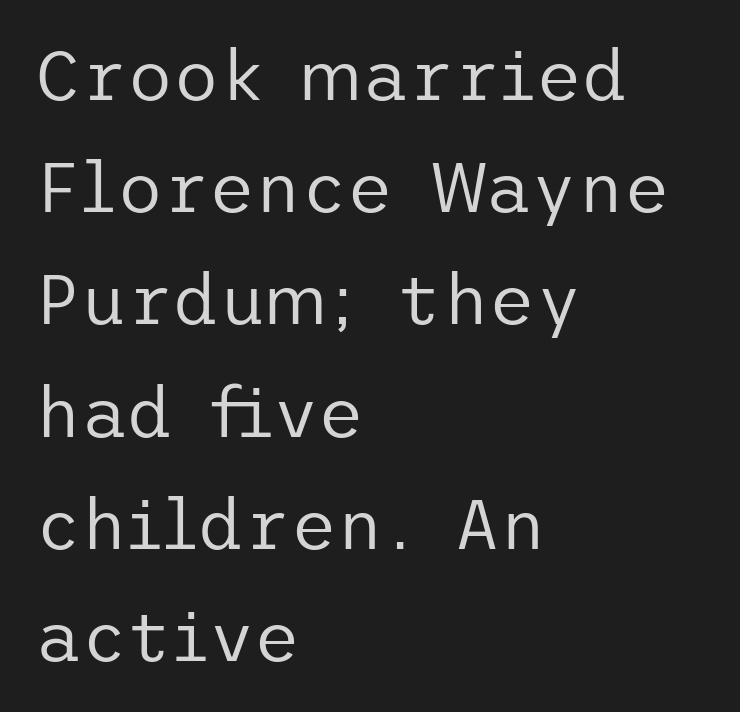
These lines sit exactly where default settings would place them. It's the straight-up-and-down kind of type. Teacher's note: observe the even left margin — that is flush-left alignment. Quick note: underline off. Each letter's strokes conclude bluntly, with no projecting serifs. Characters follow at the spacing the type designer built in.
